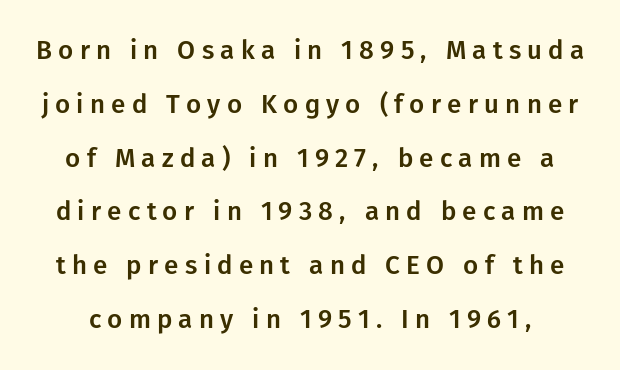
{"italic": "no", "underline": "no", "line_spacing": "loose", "line_spacing_ratio": 2.07, "letter_spacing": "wide", "letter_spacing_em": 0.24, "glyph_px": 26}
